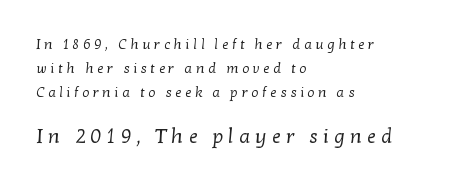
{"bold": "no", "underline": "no", "align": "left", "line_spacing_ratio": 1.71, "letter_spacing": "wide", "letter_spacing_em": 0.26, "larger_block": "second", "size_ratio": 1.43, "glyph_px": 20}
